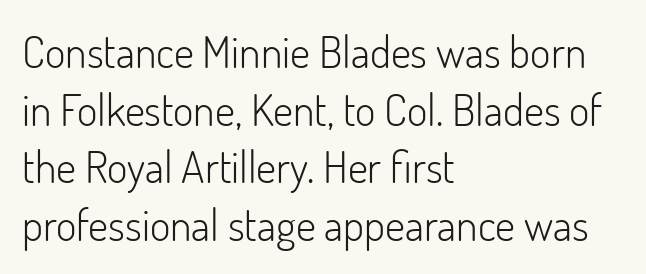
{"serif": "no", "italic": "no", "bold": "no", "weight": "light", "width": "normal", "stroke_contrast": "low", "x_height": "small", "monospaced": "no", "underline": "no", "align": "left", "line_spacing": "normal", "line_spacing_ratio": 1.31, "letter_spacing": "normal", "letter_spacing_em": 0.0, "glyph_px": 44}
